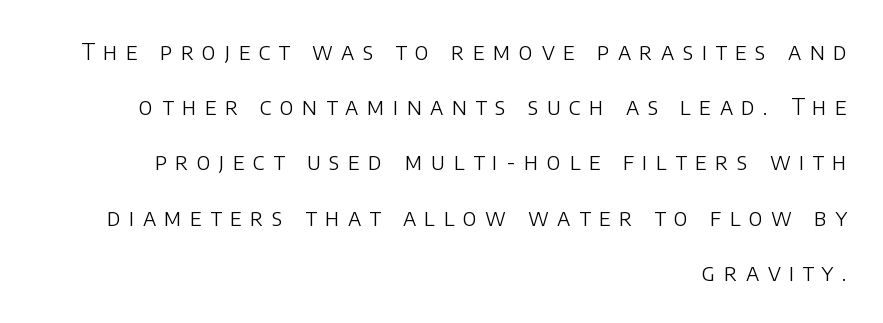
Nobody drew a line under any word here. The characters are drawn with everyday or finer stroke widths. Each new line begins a long way beneath the previous one. Horizontally, the lines are justified to the trailing edge only.
